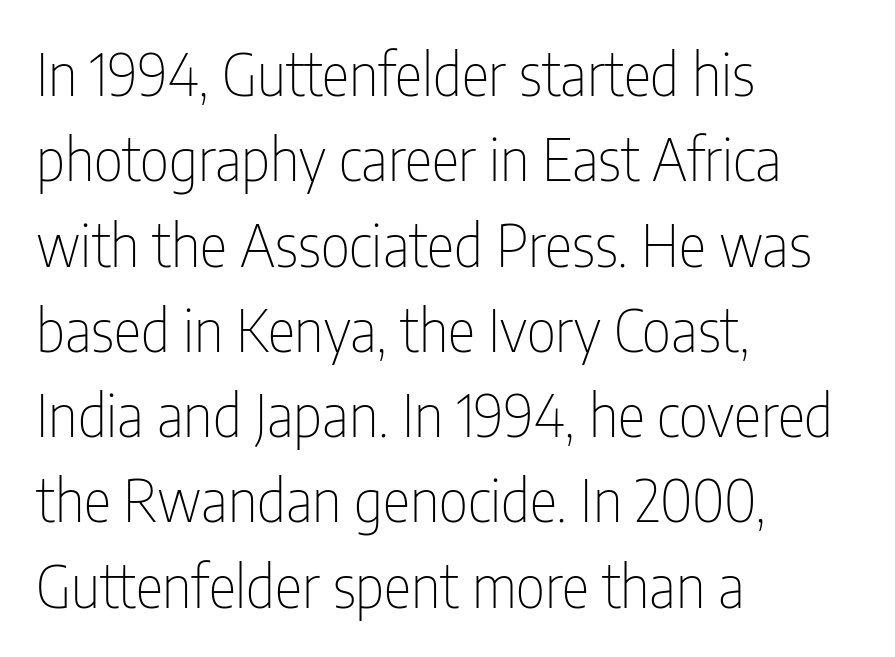
Q: Is the text bold? A: No.
Q: Is the text italic (slanted)? A: No, it is upright.
Q: Is the typeface a serif or a sans-serif typeface? A: Sans-serif.
Q: Is the text underlined? A: No.
Q: How is the paragraph aligned? A: Left-aligned.
Q: Is the spacing between letters normal or unusually wide? A: Normal.
Q: Is the spacing between lines tight, normal or loose? A: Normal.
Q: Width (condensed, normal, or wide)? A: Condensed.
Q: Stroke contrast? A: Low.
Q: x-height? A: Medium.
Q: Monospaced? A: No.
